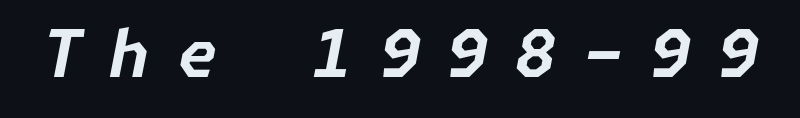
The letterforms stand isolated, each surrounded by extra space. Each glyph is drawn with heavy, bold strokes. The space directly below the letters is spotless. In terms of posture, this sample is oblique.
